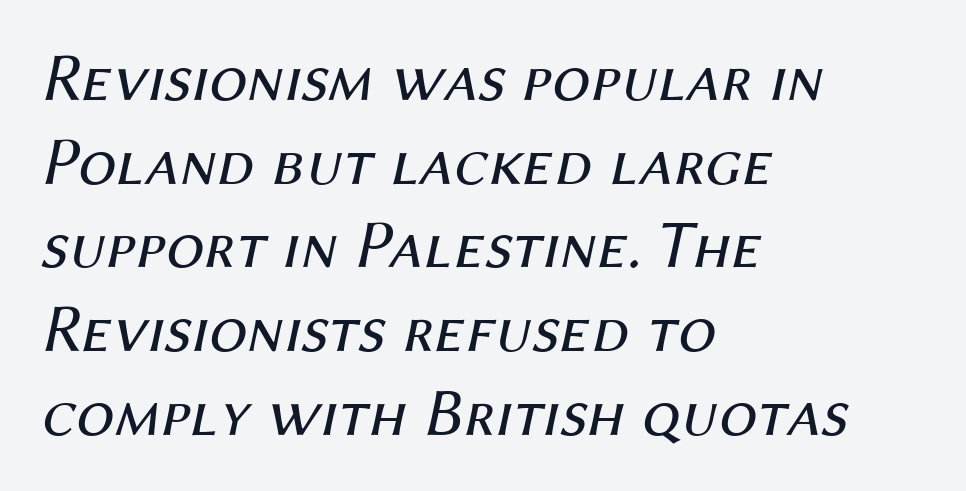
The image shows 68 px regular-weight type, italic (leaning right); set left-aligned, line spacing 1.23x, normal letter spacing, not underlined; medium stroke contrast and a medium x-height.
